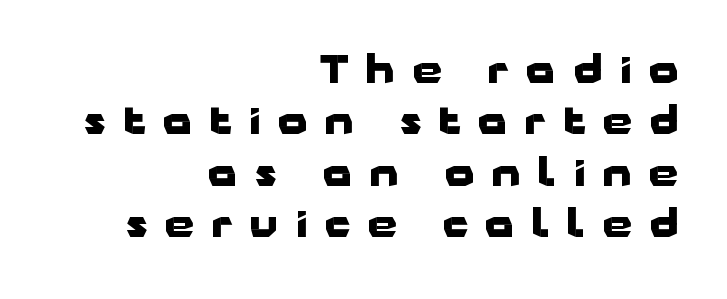
{"serif": "no", "italic": "no", "bold": "yes", "weight": "heavy", "width": "wide", "stroke_contrast": "low", "x_height": "medium", "monospaced": "no", "underline": "no", "align": "right", "line_spacing": "normal", "line_spacing_ratio": 1.39, "letter_spacing": "wide", "letter_spacing_em": 0.48, "glyph_px": 37}
